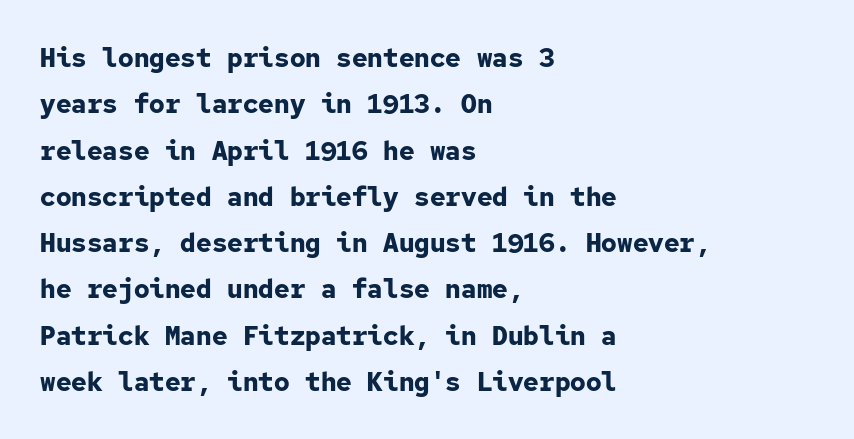
The image shows 26 px bold type, upright; set left-aligned, line spacing 1.78x, normal letter spacing, not underlined.
